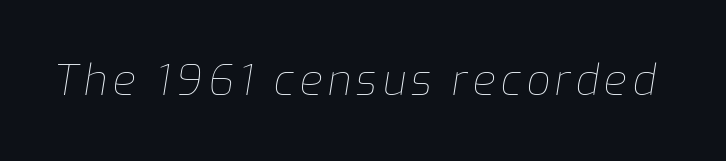
Here the designer chose a conventional face with non-uniform glyph widths. Rendered with sloped, italic letterforms. Stroke mass is kept to a normal reading level or below. The gap between lines stays unmarked.
